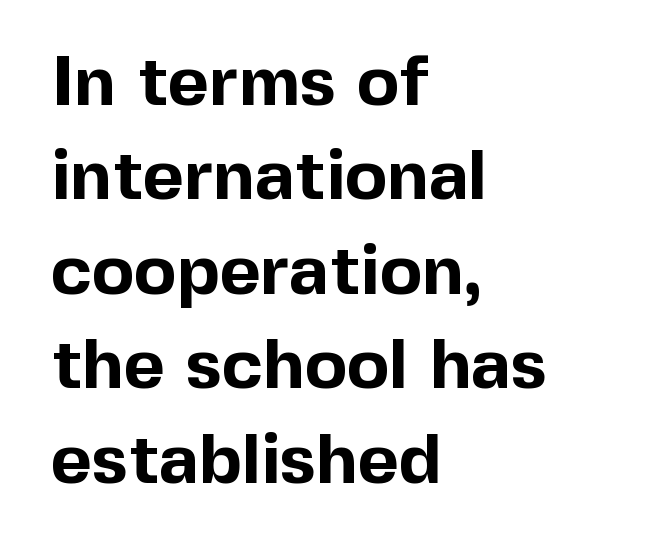
Q: Is the text bold? A: Yes.
Q: Is the text italic (slanted)? A: No, it is upright.
Q: Is the typeface a serif or a sans-serif typeface? A: Sans-serif.
Q: Is the text underlined? A: No.
Q: How is the paragraph aligned? A: Left-aligned.
Q: Is the spacing between letters normal or unusually wide? A: Normal.
Q: Is the spacing between lines tight, normal or loose? A: Normal.
Q: Width (condensed, normal, or wide)? A: Normal.
Q: x-height? A: Medium.
Q: Monospaced? A: No.
